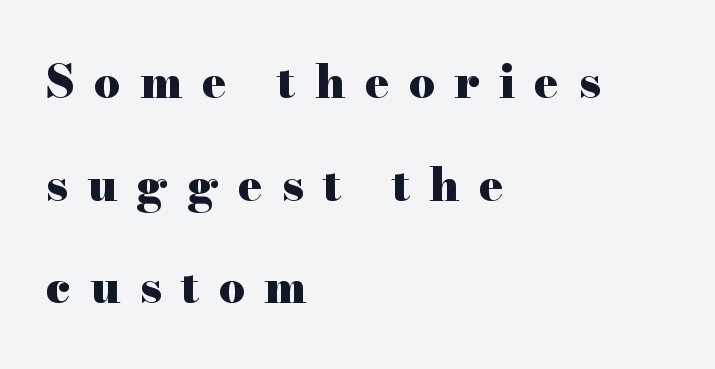
I'd describe the lettering as bold — thick and assertive. This sample has the flowing, uneven cadence of proportional lettering. These lines are set flush left with a ragged right edge. Lines of text with bare space underneath. Font category for this specimen: serif.
